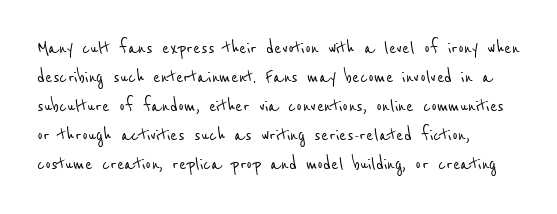
{"underline": "no", "align": "left", "line_spacing": "normal", "line_spacing_ratio": 1.32, "letter_spacing": "normal", "letter_spacing_em": 0.0, "glyph_px": 22}
